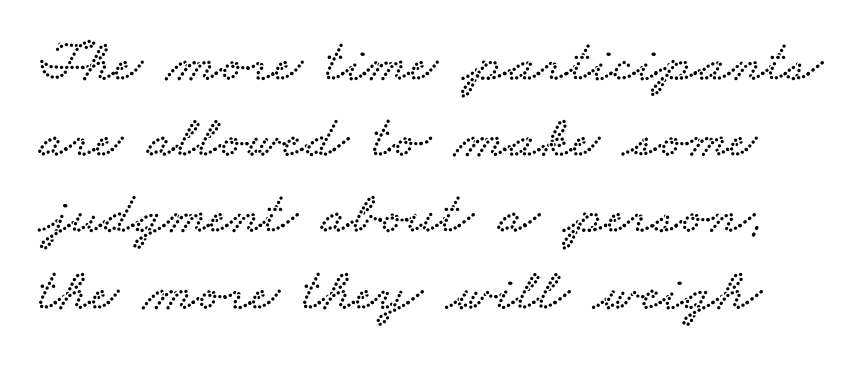
Q: Is the typeface a serif or a sans-serif typeface? A: Serif.
Q: Is the text underlined? A: No.
Q: Is the spacing between letters normal or unusually wide? A: Normal.
Q: Is the spacing between lines tight, normal or loose? A: Normal.
Q: Width (condensed, normal, or wide)? A: Wide.
Q: Stroke contrast? A: Low.
Q: x-height? A: Small.
Q: Monospaced? A: No.
